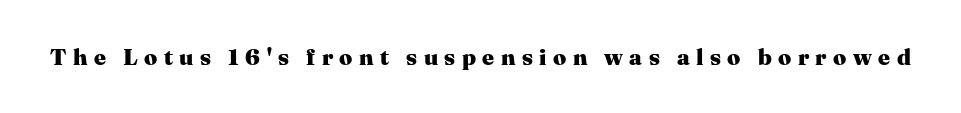
Each glyph is drawn with heavy, bold strokes. This sample uses an upright cut, with every glyph sitting square on the baseline. Underline: absent. The tracking reads as deliberately expanded to a designer's eye.
